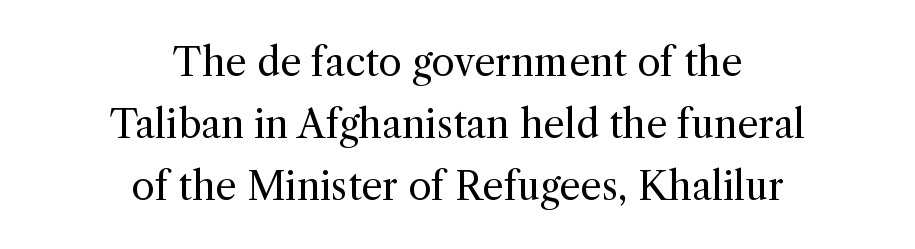
The image shows 38 px regular-weight serif type, upright; set centered, normal line spacing (1.63x), normal letter spacing, not underlined; a medium x-height.
